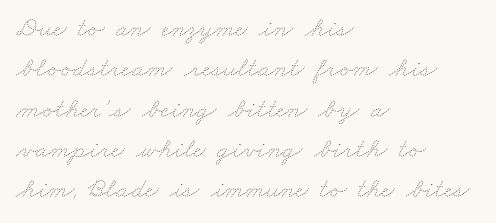
Here the glyphs are tracked normally, forming tight word shapes. If you measured baseline to baseline, you'd find a middling distance. The weight would be labelled regular, book, light, or lighter still. Each letter keeps its own natural width here, so spacing adapts to shape. Unmarked baselines from the first word to the last.
